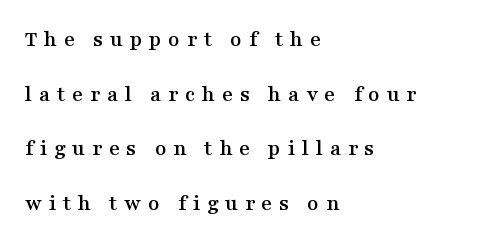
Quick note: interline space is abundant. Teacher's note: observe the even left margin — that is flush-left alignment. The foot of each line stays bare and open. No italicization has been applied; the sample stays upright. Spacing between characters has been opened up far beyond the box default.
